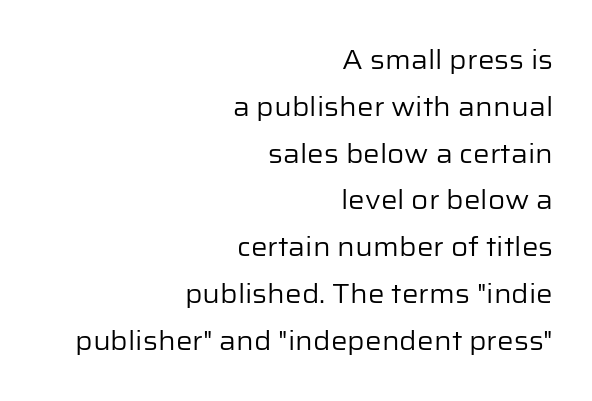
{"italic": "no", "bold": "no", "underline": "no", "align": "right", "line_spacing_ratio": 1.8, "letter_spacing": "normal", "letter_spacing_em": 0.0, "glyph_px": 26}
